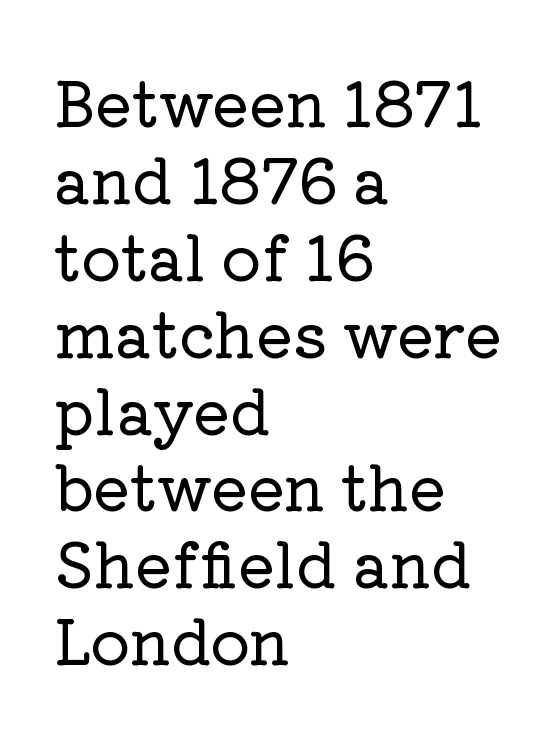
{"serif": "yes", "italic": "no", "width": "normal", "stroke_contrast": "low", "x_height": "medium", "monospaced": "no", "underline": "no", "align": "left", "line_spacing_ratio": 1.24, "letter_spacing": "normal", "letter_spacing_em": 0.0, "glyph_px": 62}
